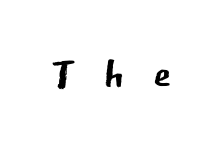
{"serif": "no", "italic": "no", "bold": "no", "weight": "regular", "width": "normal", "stroke_contrast": "low", "x_height": "medium", "monospaced": "no", "underline": "no", "letter_spacing": "wide", "letter_spacing_em": 0.49, "glyph_px": 59}
